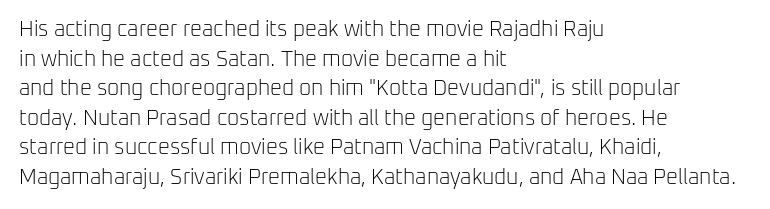
Q: Is the text bold? A: No.
Q: Is the text italic (slanted)? A: No, it is upright.
Q: Is the text underlined? A: No.
Q: How is the paragraph aligned? A: Left-aligned.
Q: Is the spacing between letters normal or unusually wide? A: Normal.
Q: Is the spacing between lines tight, normal or loose? A: Normal.
